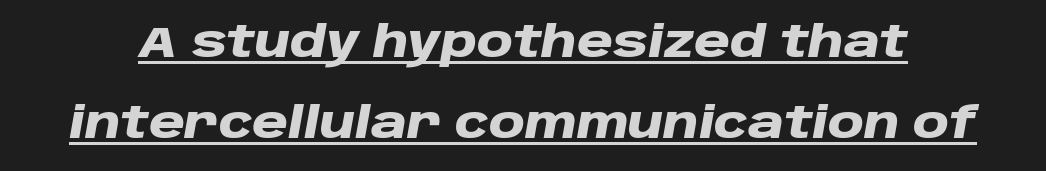
{"italic": "yes", "lean": "right", "slant_degrees": 10, "bold": "yes", "weight": "heavy", "width": "wide", "stroke_contrast": "low", "x_height": "large", "monospaced": "no", "underline": "yes", "line_spacing_ratio": 1.83, "letter_spacing": "normal", "letter_spacing_em": 0.0, "glyph_px": 44}
